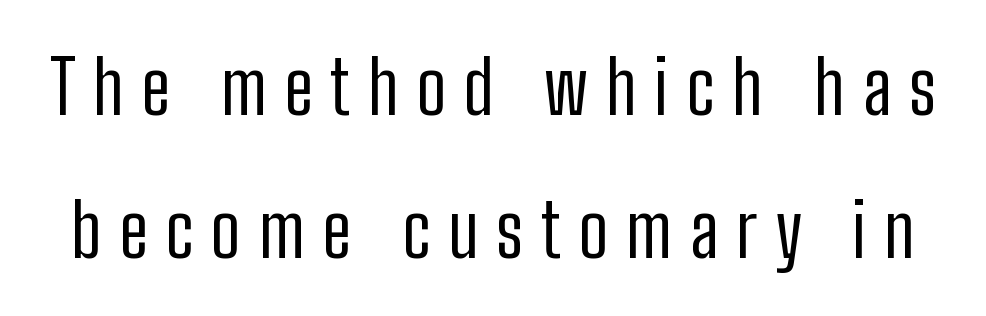
The image shows 74 px regular-weight, condensed sans-serif type, upright; set loose line spacing (1.93x), unusually wide letter spacing (+0.24 em), not underlined; low stroke contrast and a medium x-height.
